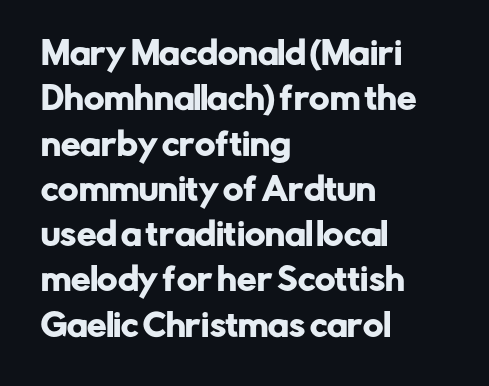
Classification — sans serif. In CSS terms this would be text-align: left. Nothing unusual about the tracking: characters are spaced as the font intends. Summary of vertical rhythm: regular, with standard interline spacing. The specimen omits any rule beneath the text block's lines. These lines were composed using upright roman letters.
